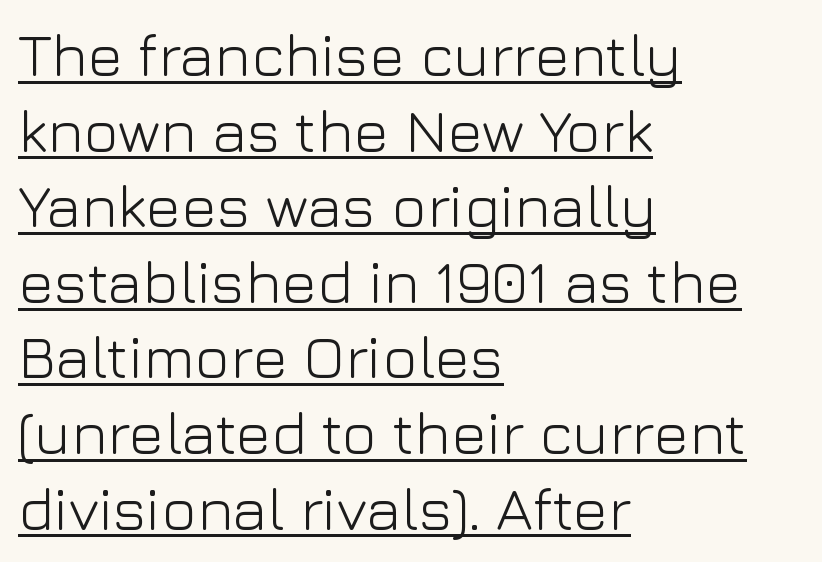
{"serif": "no", "italic": "no", "bold": "no", "weight": "light", "width": "normal", "stroke_contrast": "low", "x_height": "medium", "monospaced": "no", "underline": "yes", "align": "left", "line_spacing": "normal", "line_spacing_ratio": 1.26, "letter_spacing": "normal", "letter_spacing_em": 0.0, "glyph_px": 60}
